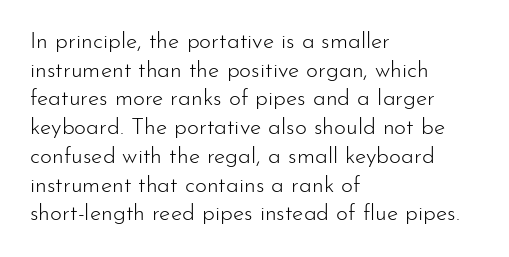
Q: Is the text bold? A: No.
Q: Is the text italic (slanted)? A: No, it is upright.
Q: Is the text underlined? A: No.
Q: How is the paragraph aligned? A: Left-aligned.
Q: Is the spacing between letters normal or unusually wide? A: Normal.
Q: Is the spacing between lines tight, normal or loose? A: Normal.
